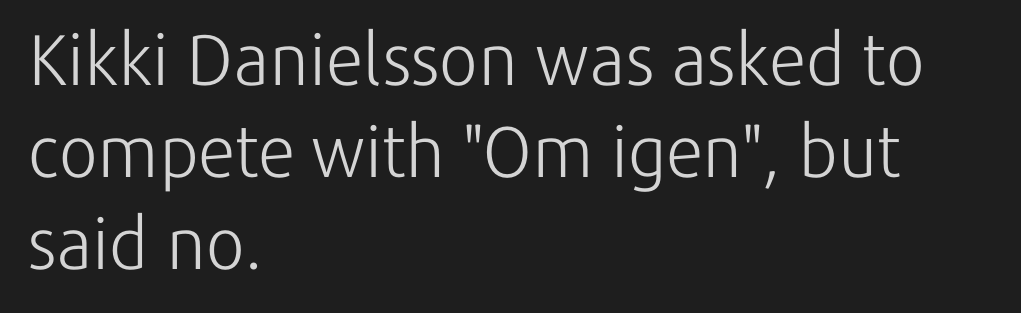
Q: Is the text bold? A: No.
Q: Is the text italic (slanted)? A: No, it is upright.
Q: Is the typeface a serif or a sans-serif typeface? A: Sans-serif.
Q: Is the text underlined? A: No.
Q: How is the paragraph aligned? A: Left-aligned.
Q: Is the spacing between letters normal or unusually wide? A: Normal.
Q: Is the spacing between lines tight, normal or loose? A: Normal.
Q: Width (condensed, normal, or wide)? A: Normal.
Q: Stroke contrast? A: Low.
Q: x-height? A: Medium.
Q: Monospaced? A: No.
